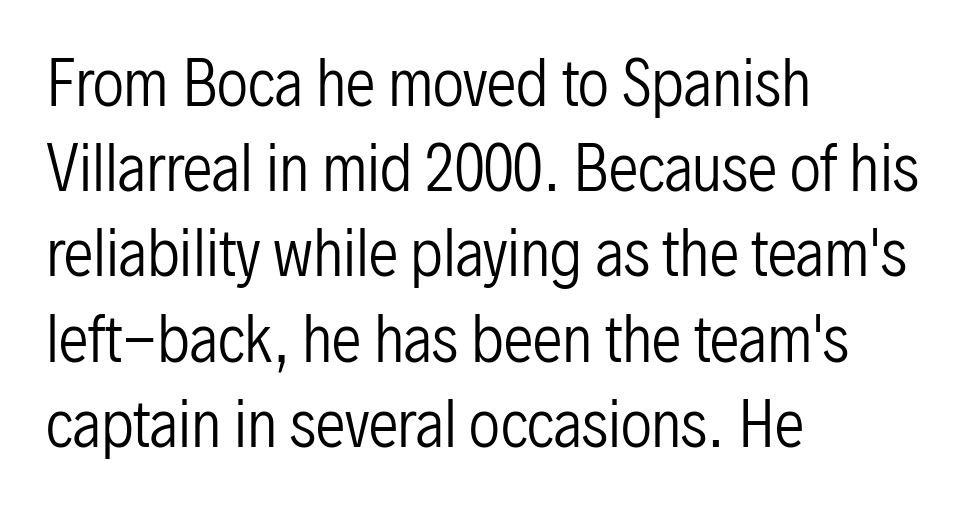
{"serif": "no", "italic": "no", "bold": "no", "weight": "regular", "width": "condensed", "stroke_contrast": "low", "x_height": "medium", "monospaced": "no", "underline": "no", "align": "left", "line_spacing": "normal", "line_spacing_ratio": 1.42, "letter_spacing": "normal", "letter_spacing_em": 0.0, "glyph_px": 60}
